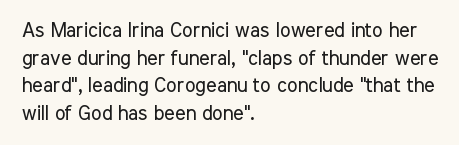
Q: Is the text bold? A: No.
Q: Is the text italic (slanted)? A: No, it is upright.
Q: Is the text underlined? A: No.
Q: How is the paragraph aligned? A: Left-aligned.
Q: Is the spacing between letters normal or unusually wide? A: Normal.
Q: Is the spacing between lines tight, normal or loose? A: Normal.
